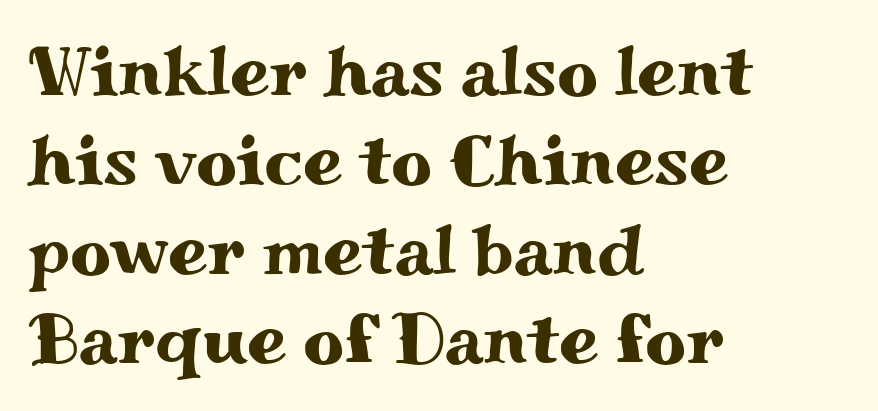
The image shows 71 px wide serif type, upright; set left-aligned, normal line spacing (1.26x), normal letter spacing, not underlined; medium stroke contrast and a small x-height.
